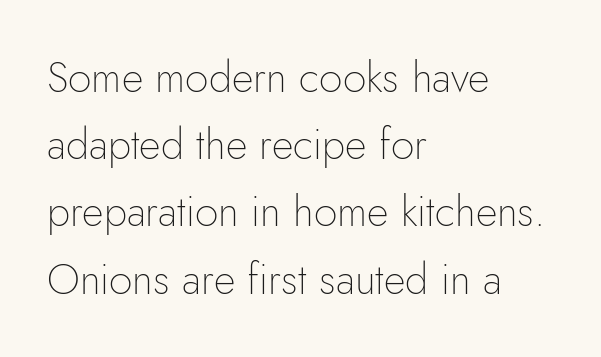
The image shows 42 px thin sans-serif type, upright; set left-aligned, normal line spacing (1.6x), normal letter spacing, not underlined; low stroke contrast and a small x-height.
